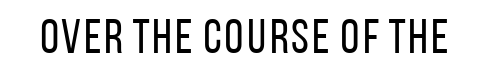
Bare-footed words on every line. Caption: standard tracking, unaltered. The passage shown is not bold in any degree. A typesetter would call this proportional, since set widths differ per character. This sample uses a sans-serif face. Does the lettering tilt? It doesn't — this is upright.
